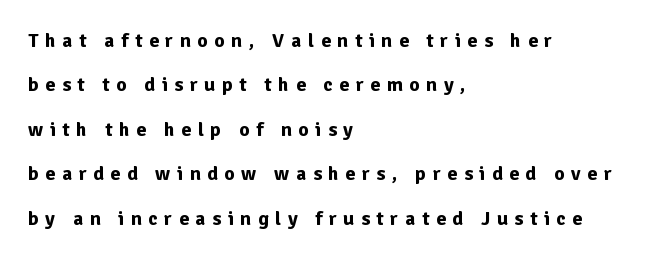
Q: Is the text bold? A: Yes.
Q: Is the text italic (slanted)? A: No, it is upright.
Q: Is the text underlined? A: No.
Q: How is the paragraph aligned? A: Left-aligned.
Q: Is the spacing between letters normal or unusually wide? A: Unusually wide.
Q: Is the spacing between lines tight, normal or loose? A: Loose.
